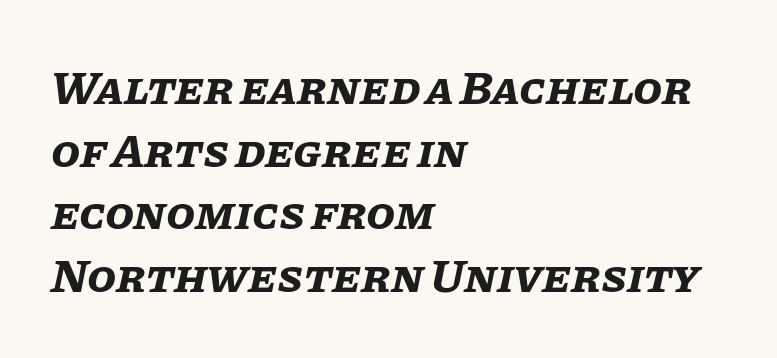
The image shows 47 px bold type, italic (leaning right); set left-aligned, normal line spacing (1.33x), normal letter spacing, not underlined; low stroke contrast and a large x-height.
